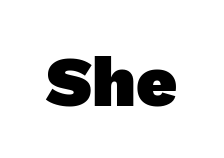
The image shows 71 px heavy sans-serif type; set normal letter spacing, not underlined; a medium x-height.
